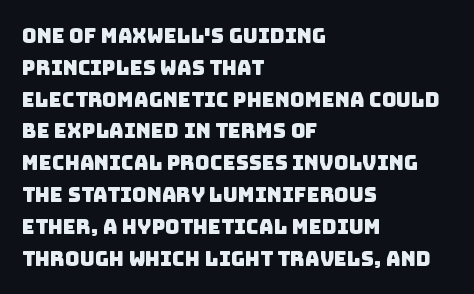
The image shows 20 px text type; set left-aligned, normal line spacing (1.59x), normal letter spacing, not underlined.
